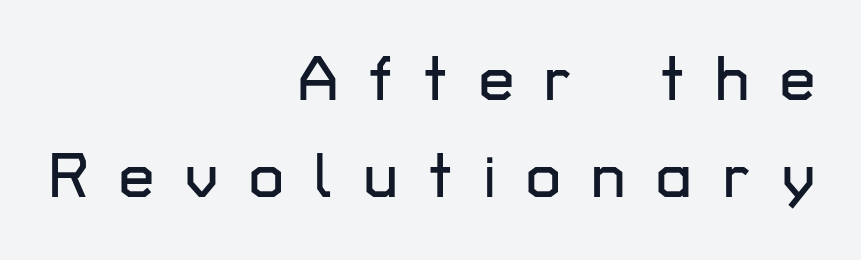
A clean baseline with only descenders dipping below it. Characters follow at a spacing far wider than the type designer built in. Characters remain perfectly vertical along every line. Do the characters align in a grid? No, the font is proportional.
